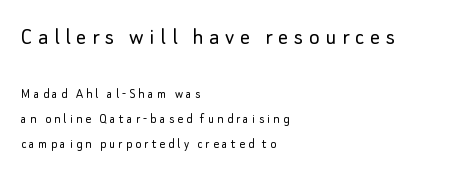
{"italic": "no", "bold": "no", "underline": "no", "align": "left", "line_spacing_ratio": 1.77, "letter_spacing": "wide", "letter_spacing_em": 0.23, "larger_block": "first", "size_ratio": 1.79, "glyph_px": 25}
